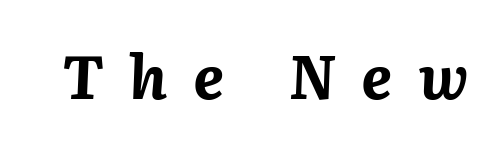
The image shows 60 px bold type, italic (leaning right); set unusually wide letter spacing (+0.44 em), not underlined; medium stroke contrast and a medium x-height.
